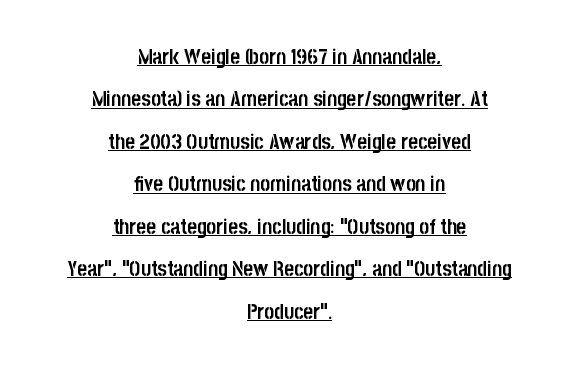
The image shows 21 px bold type, upright; set centered, loose line spacing (2.02x), normal letter spacing, underlined.
